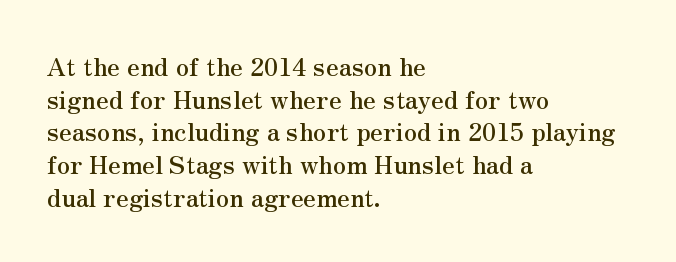
{"italic": "no", "underline": "no", "align": "left", "line_spacing": "normal", "line_spacing_ratio": 1.31, "letter_spacing": "normal", "letter_spacing_em": 0.0, "glyph_px": 25}
